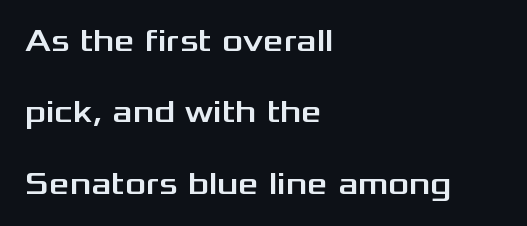
The image shows 32 px wide sans-serif type, upright; set left-aligned, loose line spacing (2.23x), normal letter spacing, not underlined; medium stroke contrast and a medium x-height.
